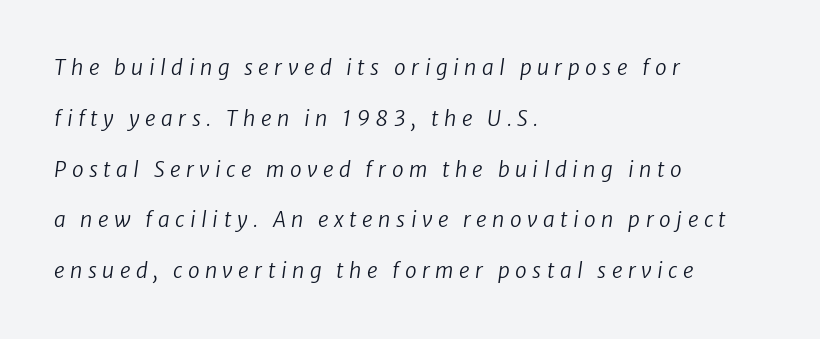
Q: Is the text bold? A: No.
Q: Is the text italic (slanted)? A: Yes, it leans right by about 8 degrees.
Q: Is the text underlined? A: No.
Q: How is the paragraph aligned? A: Left-aligned.
Q: Is the spacing between letters normal or unusually wide? A: Unusually wide.
Q: Is the spacing between lines tight, normal or loose? A: Loose.
